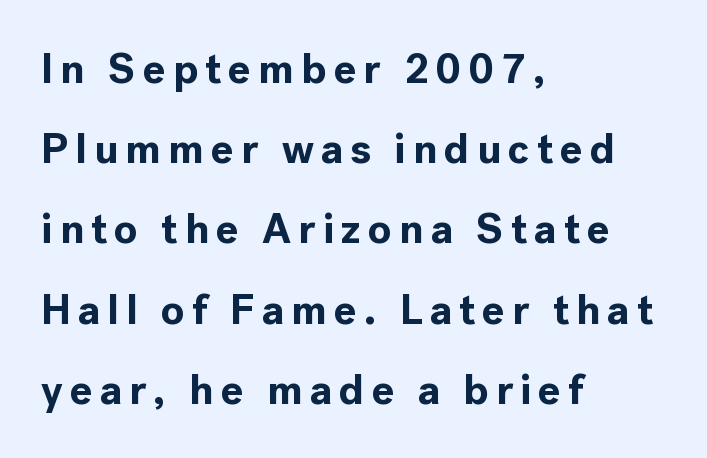
{"serif": "no", "italic": "no", "bold": "yes", "weight": "bold", "width": "normal", "x_height": "medium", "monospaced": "no", "underline": "no", "align": "left", "line_spacing": "loose", "line_spacing_ratio": 1.91, "glyph_px": 42}
